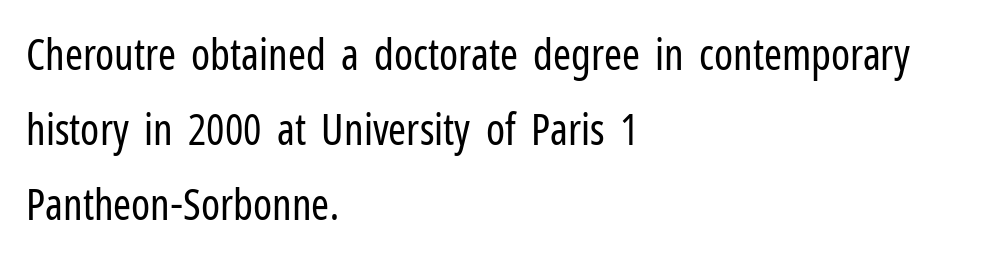
{"serif": "no", "italic": "no", "bold": "no", "weight": "regular", "width": "condensed", "stroke_contrast": "low", "x_height": "medium", "monospaced": "no", "underline": "no", "align": "left", "line_spacing_ratio": 1.75, "letter_spacing": "normal", "letter_spacing_em": 0.0, "glyph_px": 43}
